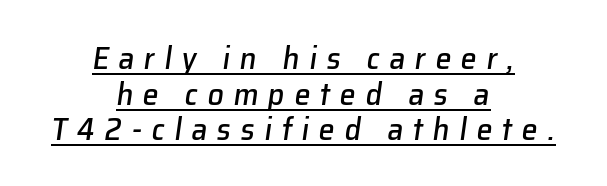
Q: Is the text italic (slanted)? A: Yes, it leans right by about 8 degrees.
Q: Is the text underlined? A: Yes.
Q: How is the paragraph aligned? A: Centered.
Q: Is the spacing between letters normal or unusually wide? A: Unusually wide.
Q: Is the spacing between lines tight, normal or loose? A: Tight.
Q: Width (condensed, normal, or wide)? A: Normal.
Q: Stroke contrast? A: Low.
Q: x-height? A: Medium.
Q: Monospaced? A: No.
